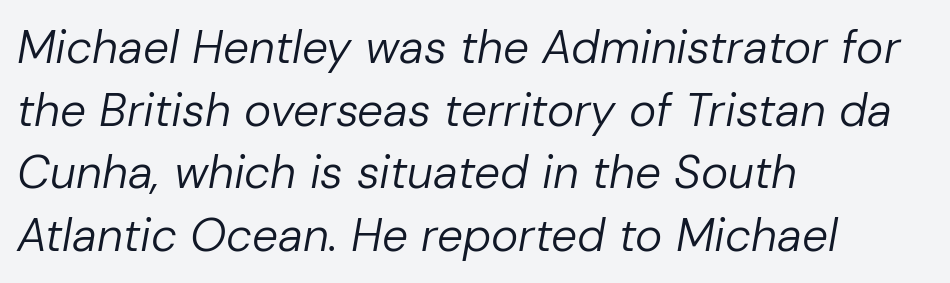
The image shows 46 px regular-weight type, italic (leaning right); set left-aligned, normal line spacing (1.36x), normal letter spacing, not underlined; low stroke contrast and a medium x-height.
